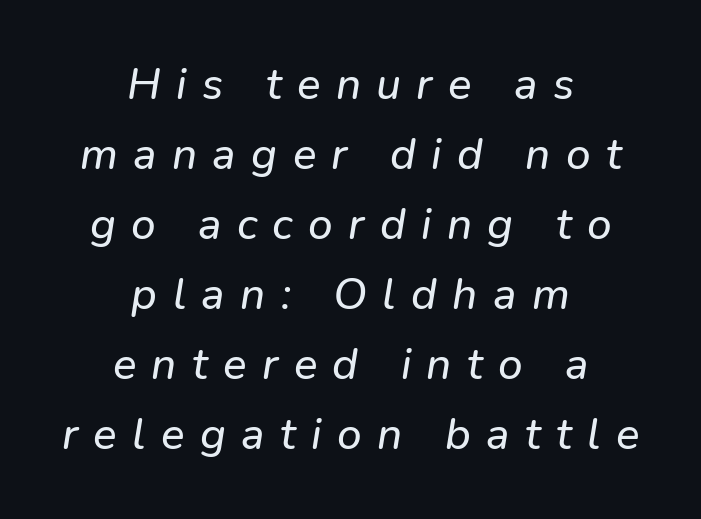
{"italic": "yes", "lean": "right", "slant_degrees": 9, "width": "normal", "stroke_contrast": "low", "x_height": "medium", "monospaced": "no", "underline": "no", "align": "center", "line_spacing": "normal", "line_spacing_ratio": 1.59, "letter_spacing": "wide", "letter_spacing_em": 0.35, "glyph_px": 44}
